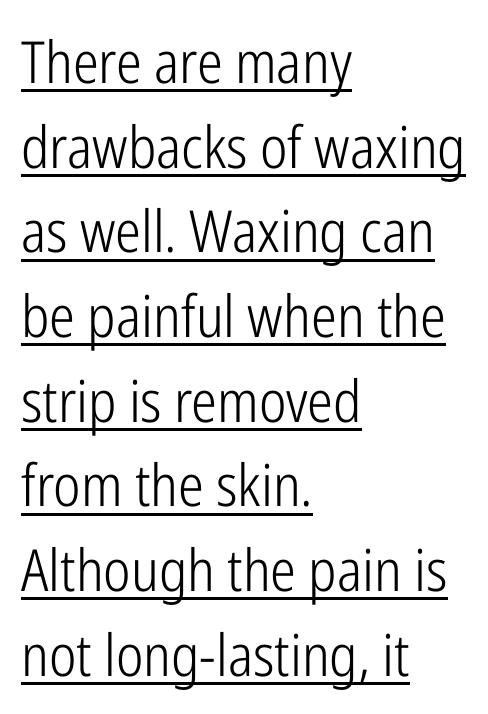
The image shows 58 px light, condensed sans-serif type, upright; set left-aligned, normal line spacing (1.46x), normal letter spacing, underlined; low stroke contrast and a medium x-height.
